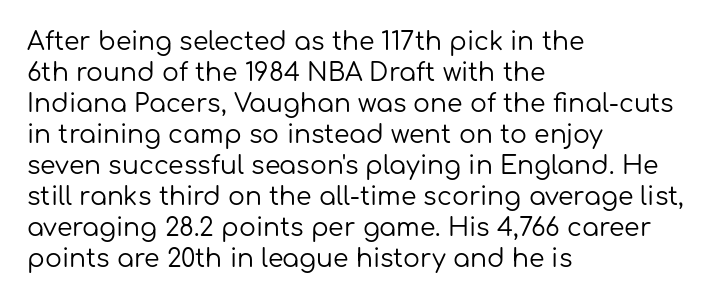
A light-to-regular cut is what we see here. Clear beneath every line of the passage. Vertical strokes here are truly vertical. The passage shown has conventional tracking throughout. Leftover space on each line is placed entirely after the last word.
